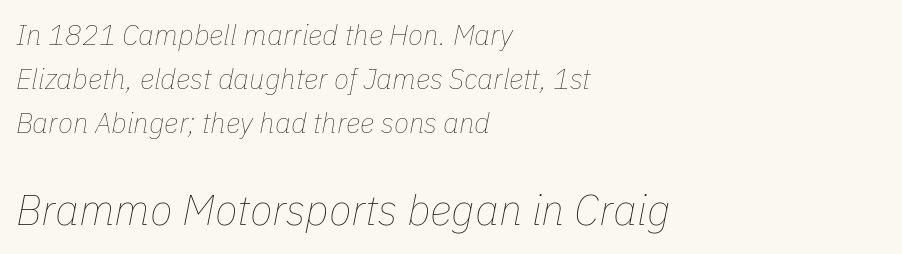
The image shows 42 px thin type, italic (leaning right); set left-aligned, normal line spacing (1.57x), normal letter spacing, not underlined; the second (bottom) block is 1.5x larger; low stroke contrast and a medium x-height.
